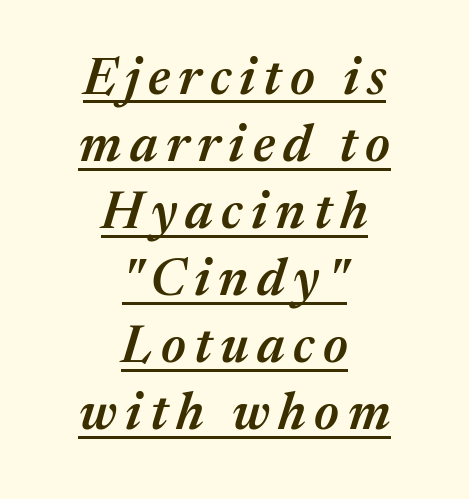
The leading is moderate, giving the passage an even texture. This sample is center-justified, so both line endings float freely. The whole block is typeset with a tilt. Varying glyph widths throughout — classic text-font behaviour.
